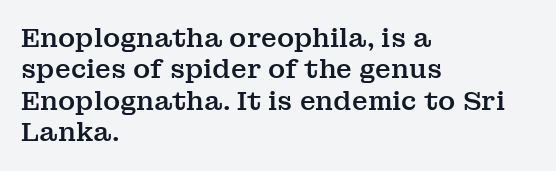
{"italic": "no", "underline": "no", "align": "left", "line_spacing_ratio": 1.21, "letter_spacing": "normal", "letter_spacing_em": 0.0, "glyph_px": 26}
